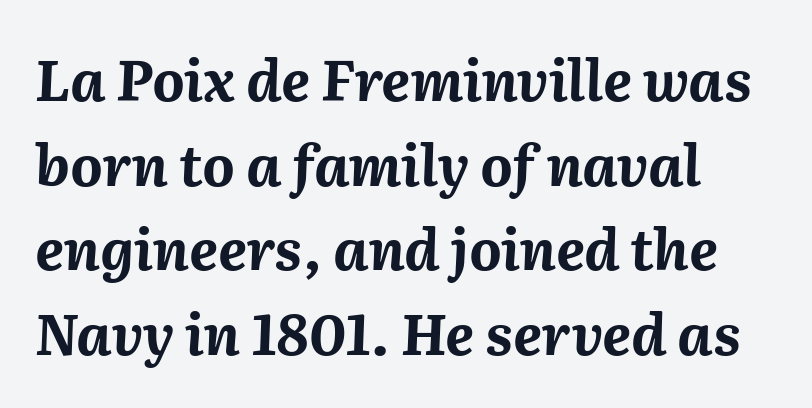
Q: Is the text bold? A: Yes.
Q: Is the text italic (slanted)? A: Yes, it leans right by about 2 degrees.
Q: Is the text underlined? A: No.
Q: How is the paragraph aligned? A: Left-aligned.
Q: Is the spacing between letters normal or unusually wide? A: Normal.
Q: Is the spacing between lines tight, normal or loose? A: Normal.
Q: Width (condensed, normal, or wide)? A: Normal.
Q: Stroke contrast? A: Medium.
Q: x-height? A: Medium.
Q: Monospaced? A: No.
